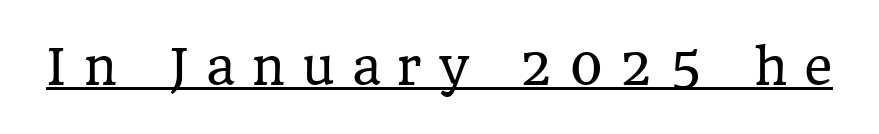
The image shows 49 px regular-weight serif type, upright; set unusually wide letter spacing (+0.35 em), underlined; low stroke contrast and a medium x-height.
